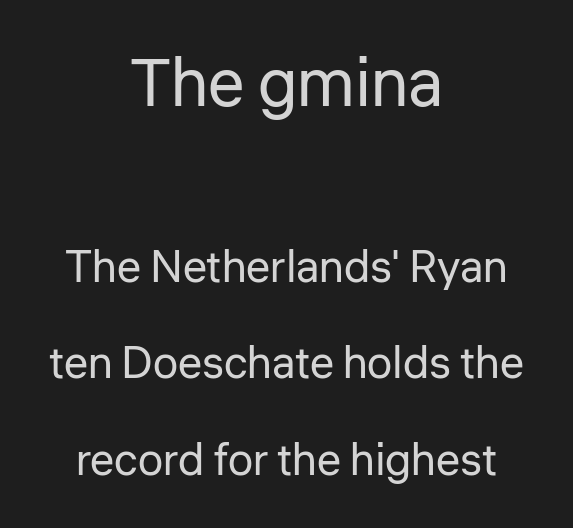
The image shows 68 px regular-weight sans-serif type, upright; set centered, loose line spacing (2.14x), normal letter spacing, not underlined; the first (top) block is 1.51x larger; low stroke contrast and a medium x-height.
